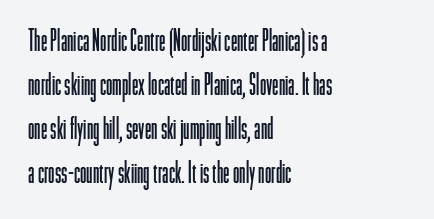
The paragraph shown leans on its left margin. The text was rendered using a sans face with plain stroke endings. Is the stroke heavy? The answer is a plain regular-or-lighter. Here the glyphs are tracked normally, forming tight word shapes. The strip under each line holds only bare page.
